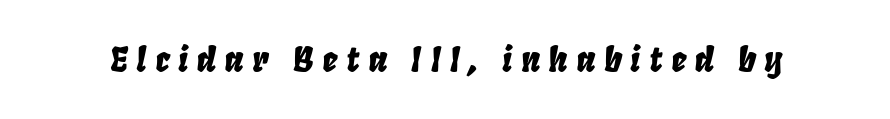
The image shows 34 px condensed type, italic (leaning right); set unusually wide letter spacing (+0.25 em), not underlined; low stroke contrast and a large x-height.
